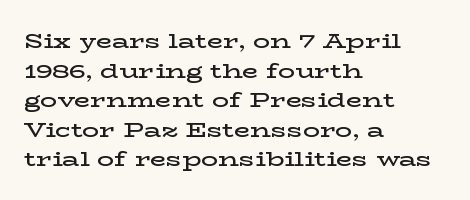
Q: Is the text bold? A: Semi-bold.
Q: Is the text italic (slanted)? A: No, it is upright.
Q: Is the text underlined? A: No.
Q: How is the paragraph aligned? A: Left-aligned.
Q: Is the spacing between letters normal or unusually wide? A: Normal.
Q: Is the spacing between lines tight, normal or loose? A: Normal.
